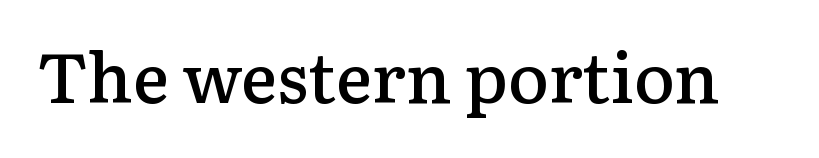
{"serif": "yes", "italic": "no", "bold": "semi", "weight": "semibold", "width": "normal", "stroke_contrast": "low", "x_height": "medium", "monospaced": "no", "underline": "no", "letter_spacing": "normal", "letter_spacing_em": 0.0, "glyph_px": 69}
